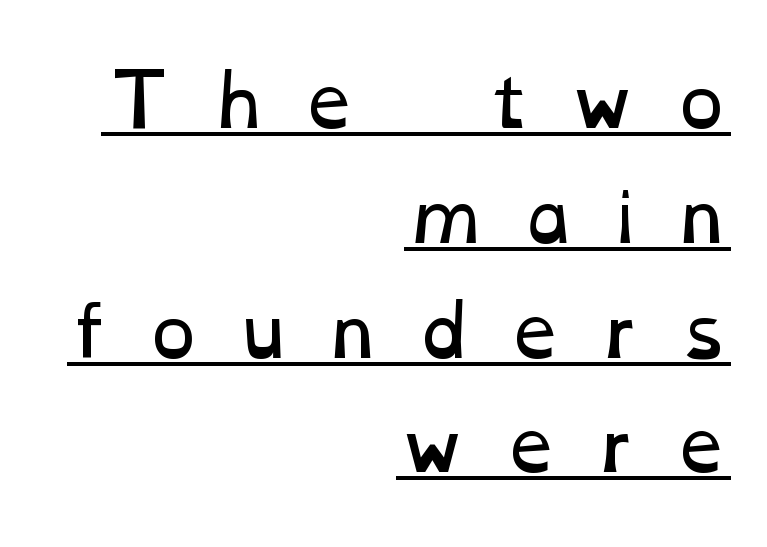
The image shows 70 px regular-weight, wide type; set right-aligned, normal line spacing (1.64x), unusually wide letter spacing (+0.47 em), underlined; low stroke contrast and a medium x-height.
